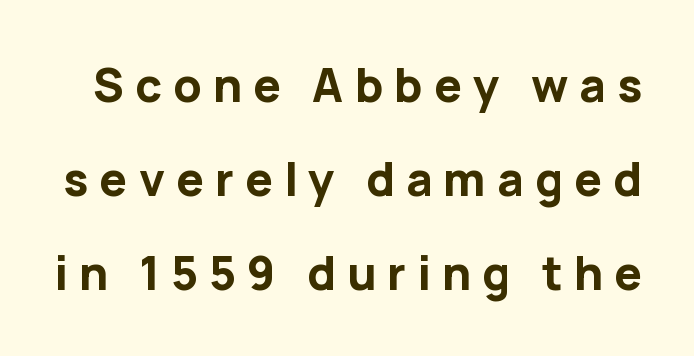
{"serif": "no", "italic": "no", "bold": "yes", "weight": "bold", "width": "normal", "stroke_contrast": "low", "x_height": "medium", "monospaced": "no", "underline": "no", "line_spacing": "loose", "line_spacing_ratio": 2.04, "letter_spacing": "wide", "letter_spacing_em": 0.24, "glyph_px": 46}
